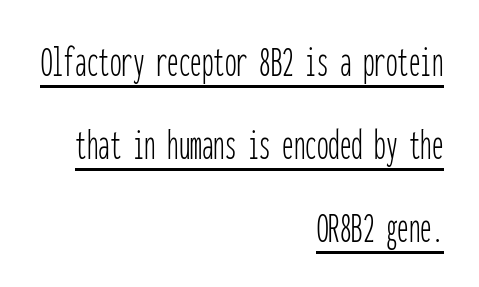
Q: Is the text bold? A: No.
Q: Is the text italic (slanted)? A: No, it is upright.
Q: Is the typeface a serif or a sans-serif typeface? A: Sans-serif.
Q: Is the text underlined? A: Yes.
Q: How is the paragraph aligned? A: Right-aligned.
Q: Is the spacing between letters normal or unusually wide? A: Normal.
Q: Width (condensed, normal, or wide)? A: Condensed.
Q: Stroke contrast? A: Low.
Q: x-height? A: Medium.
Q: Monospaced? A: Yes.
